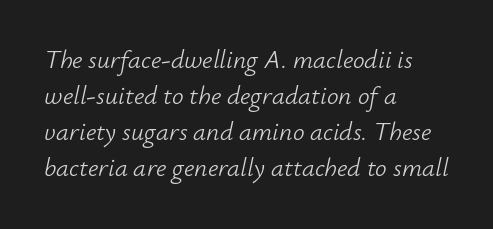
{"italic": "yes", "lean": "right", "slant_degrees": 12, "bold": "no", "underline": "no", "align": "left", "line_spacing": "normal", "line_spacing_ratio": 1.39, "letter_spacing": "normal", "letter_spacing_em": 0.0, "glyph_px": 26}
